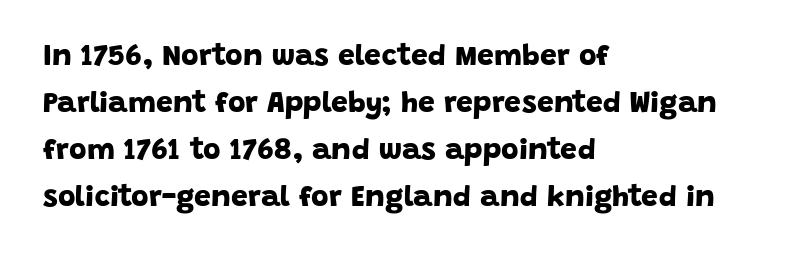
{"serif": "no", "bold": "yes", "weight": "bold", "width": "normal", "stroke_contrast": "low", "x_height": "large", "monospaced": "no", "underline": "no", "align": "left", "line_spacing": "normal", "line_spacing_ratio": 1.57, "letter_spacing": "normal", "letter_spacing_em": 0.0, "glyph_px": 30}
